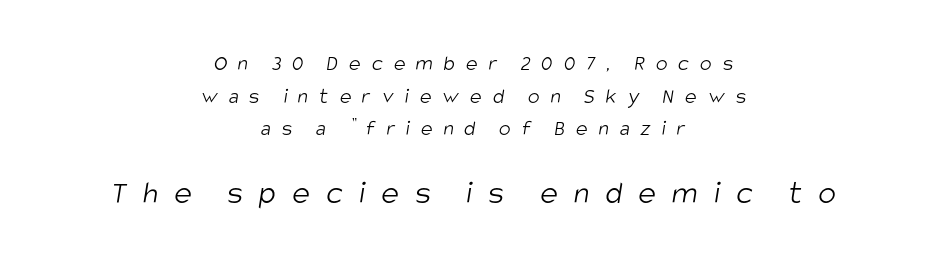
Q: Is the text bold? A: No.
Q: Is the typeface a serif or a sans-serif typeface? A: Sans-serif.
Q: Is the text underlined? A: No.
Q: How is the paragraph aligned? A: Centered.
Q: Is the spacing between letters normal or unusually wide? A: Unusually wide.
Q: Is the spacing between lines tight, normal or loose? A: Normal.
Q: Which block of text is set in a larger size, the first (top) or the second (bottom)? A: The second (bottom) one.
Q: Width (condensed, normal, or wide)? A: Condensed.
Q: Stroke contrast? A: Low.
Q: x-height? A: Large.
Q: Monospaced? A: No.
